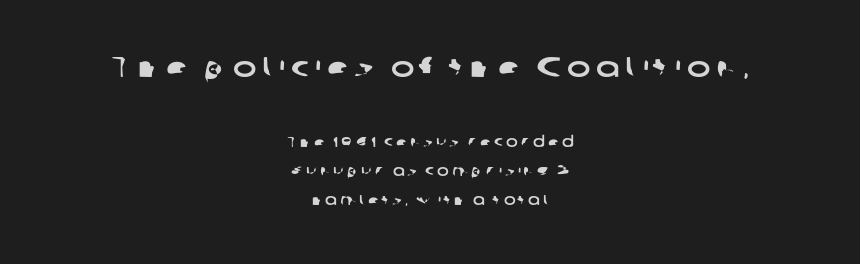
The image shows 28 px wide sans-serif type; set centered, loose line spacing (2.08x), unusually wide letter spacing (+0.21 em), not underlined; the first (top) block is 2.0x larger; low stroke contrast and a medium x-height.
